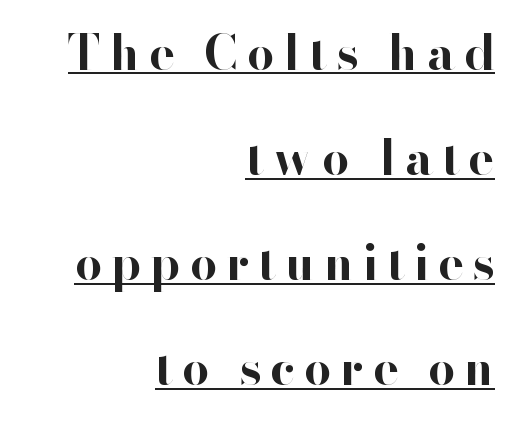
The image shows 48 px bold sans-serif type, upright; set right-aligned, loose line spacing (2.19x), underlined; high stroke contrast and a small x-height.
